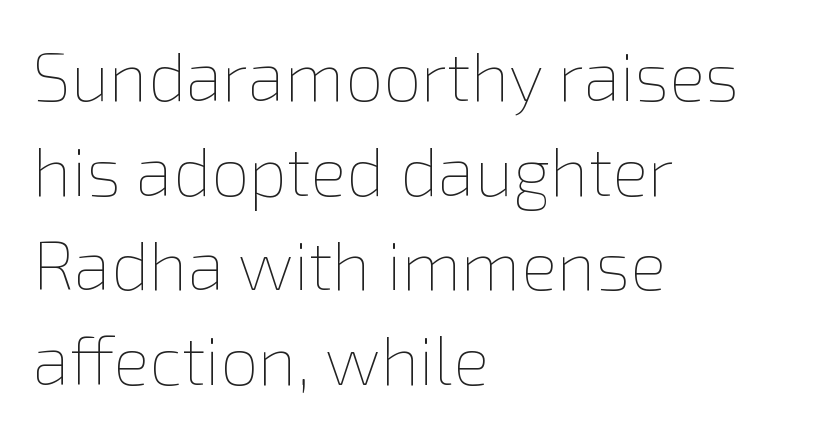
Q: Is the text bold? A: No.
Q: Is the text italic (slanted)? A: No, it is upright.
Q: Is the text underlined? A: No.
Q: How is the paragraph aligned? A: Left-aligned.
Q: Is the spacing between letters normal or unusually wide? A: Normal.
Q: Is the spacing between lines tight, normal or loose? A: Normal.
Q: Width (condensed, normal, or wide)? A: Normal.
Q: x-height? A: Medium.
Q: Monospaced? A: No.
